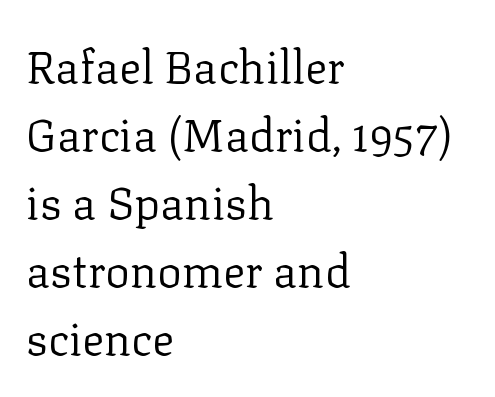
Horizontal bands of white between lines are of average thickness. Letters rest on an invisible, unmarked baseline. Compared with a centered layout, this one pins lines to the left instead. These lines keep a tight, regular rhythm from letter to letter.
